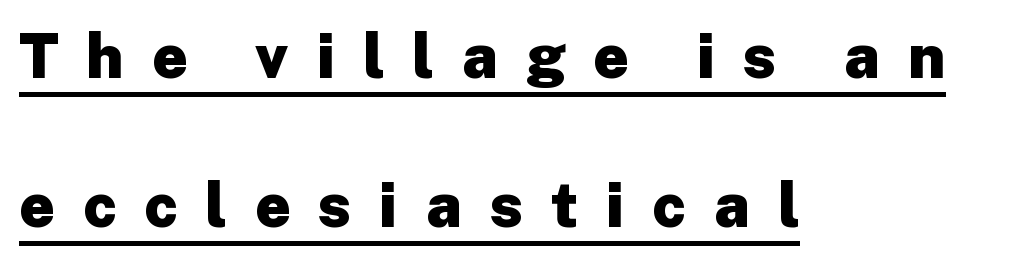
Notice how the stems are strictly vertical — no italics here. Do the characters align in a grid? No, the font is proportional. One glance says open: line gaps are wider than usual. You could only call the tracking loose — the letters float apart. If you drew a ruler down the left edge, every line would touch it.
